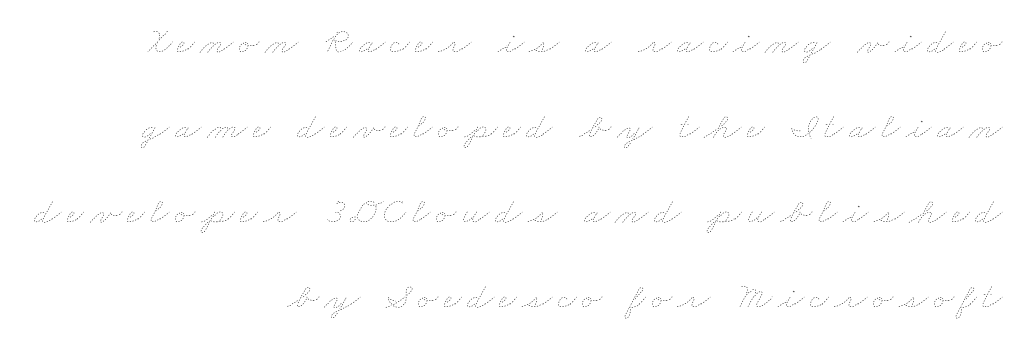
Q: Is the text bold? A: No.
Q: Is the text underlined? A: No.
Q: How is the paragraph aligned? A: Right-aligned.
Q: Is the spacing between lines tight, normal or loose? A: Loose.
Q: Width (condensed, normal, or wide)? A: Wide.
Q: Stroke contrast? A: Low.
Q: x-height? A: Small.
Q: Monospaced? A: No.
